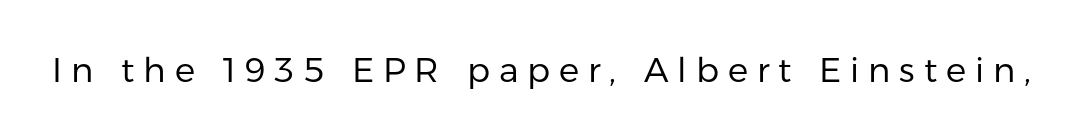
Q: Is the text bold? A: No.
Q: Is the text italic (slanted)? A: No, it is upright.
Q: Is the typeface a serif or a sans-serif typeface? A: Sans-serif.
Q: Is the text underlined? A: No.
Q: Is the spacing between letters normal or unusually wide? A: Unusually wide.
Q: Width (condensed, normal, or wide)? A: Normal.
Q: Stroke contrast? A: Low.
Q: x-height? A: Medium.
Q: Monospaced? A: No.
